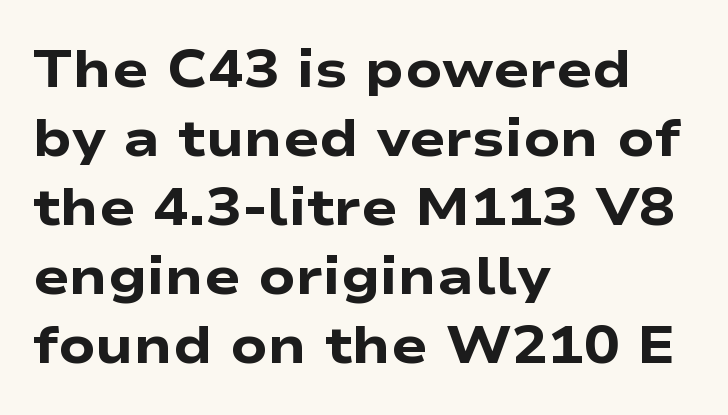
Notice how descenders clear the ascenders below comfortably — that's standard leading. Words float on clear page, feet unadorned. The specimen reads as upright at a glance. A typesetter would call this proportional, since set widths differ per character. Layout note: lines flush left. Look at the bottom of the vertical strokes: they stop flat, with no serifs.
